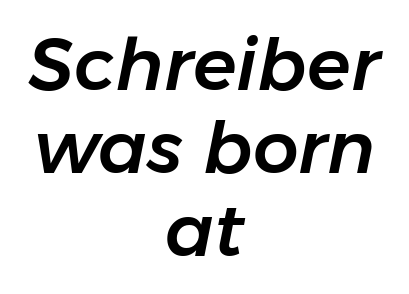
{"italic": "yes", "lean": "right", "slant_degrees": 11, "width": "normal", "stroke_contrast": "low", "x_height": "medium", "monospaced": "no", "underline": "no", "align": "center", "line_spacing": "tight", "line_spacing_ratio": 1.15, "letter_spacing": "normal", "letter_spacing_em": 0.0, "glyph_px": 72}
